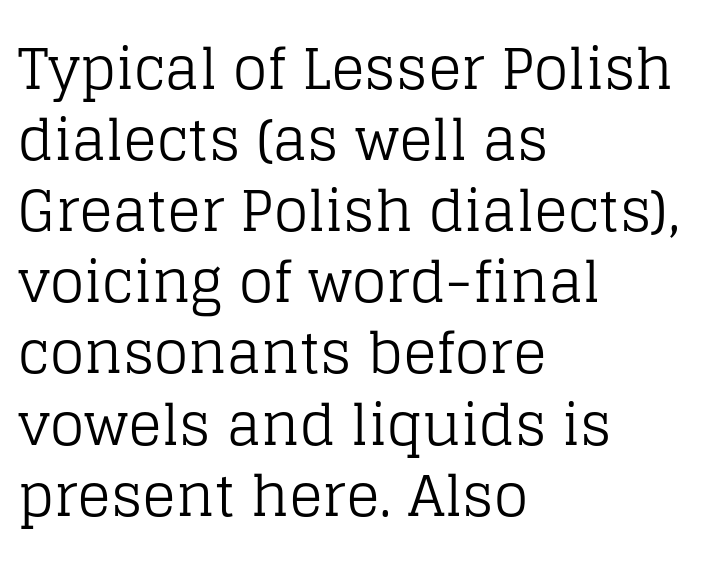
The image shows 56 px regular-weight serif type, upright; set left-aligned, normal line spacing (1.27x), normal letter spacing, not underlined; low stroke contrast and a large x-height.
